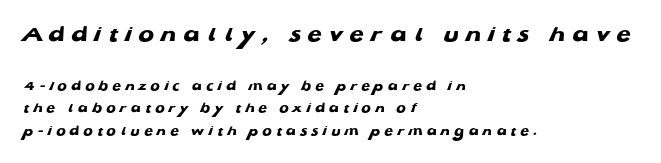
Casual observation: everything's shoved over to the left. The letters are spread apart with noticeably loose tracking. The space between consecutive lines is moderate. Plain, unruled lines of type. Look at the stroke-to-counter ratio: heavy, a bold.
